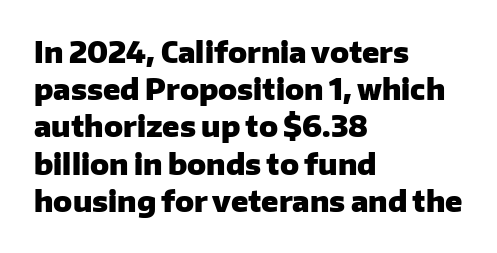
{"serif": "no", "italic": "no", "bold": "yes", "weight": "heavy", "width": "normal", "stroke_contrast": "low", "x_height": "medium", "monospaced": "no", "underline": "no", "align": "left", "line_spacing": "normal", "line_spacing_ratio": 1.33, "letter_spacing": "normal", "letter_spacing_em": 0.0, "glyph_px": 28}
